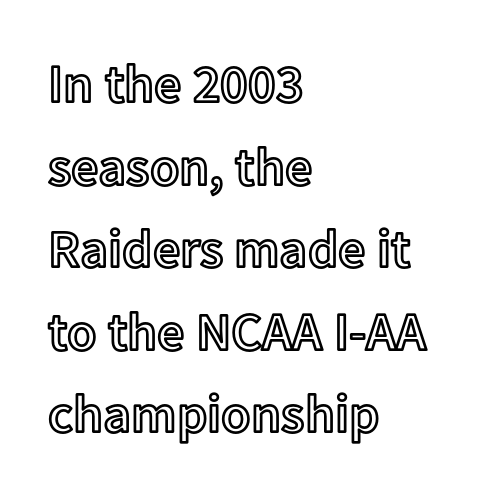
The letterforms sit shoulder to shoulder at normal distance. The text block is weighted toward the left margin, trailing off unevenly rightward. Decoration check: the copy has no underline. The typography opts for an upright posture over an oblique one.
